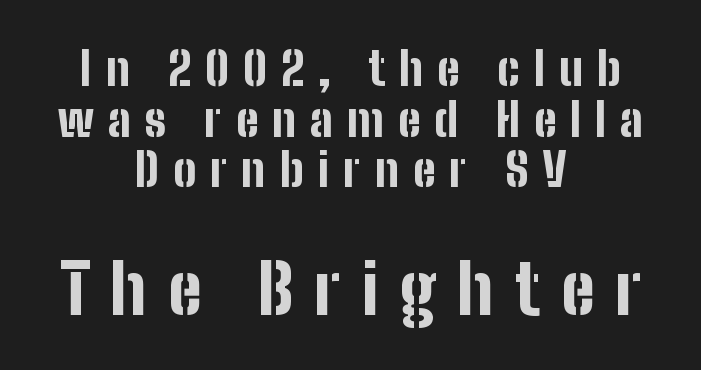
Vertical strokes here are truly vertical. Proportional: the letters do not fall into vertical columns. Caption: upper text group reduced, lower text group enlarged. Which margin do the lines hug? Neither — every line sits in the middle. Weight: bold. If you measured baseline to baseline, you'd find a short distance.
